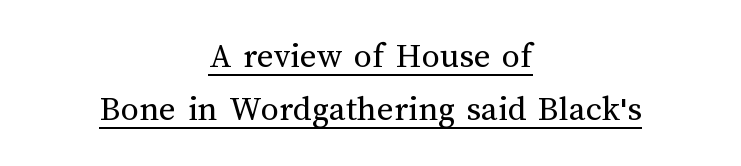
The image shows 36 px regular-weight type, upright; set centered, normal line spacing (1.46x), normal letter spacing, underlined; medium stroke contrast and a medium x-height.
